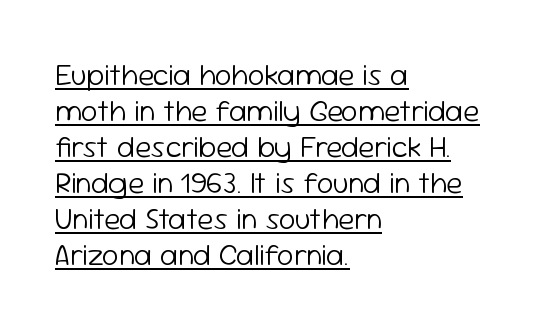
The image shows 30 px light sans-serif type, upright; set left-aligned, line spacing 1.2x, normal letter spacing, underlined; low stroke contrast and a medium x-height.
